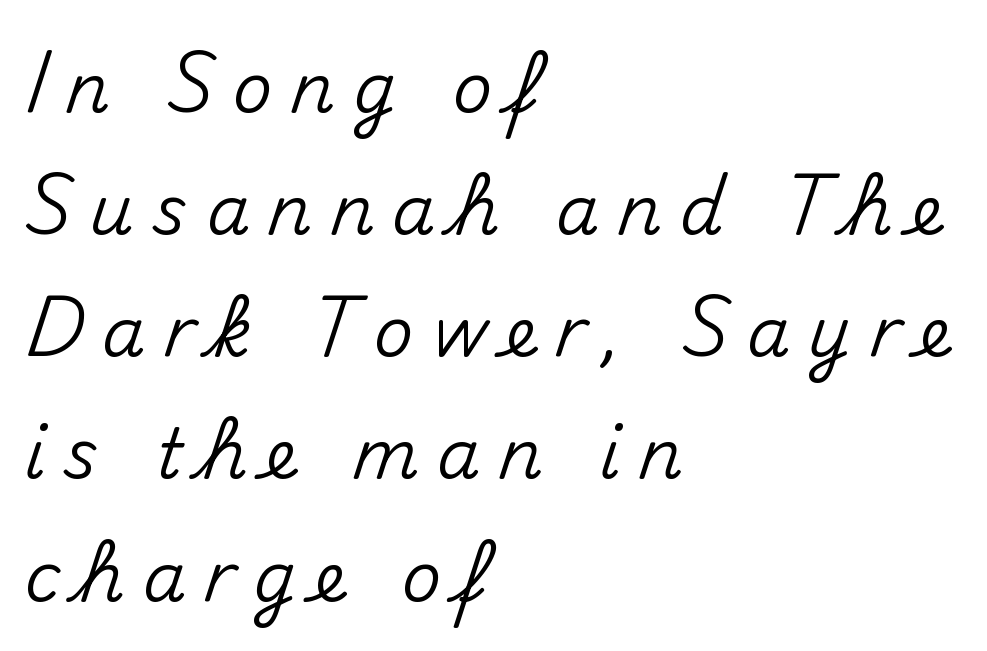
The tracking jumps out immediately: characters are airy and widely separated. If you drew a ruler down the left edge, every line would touch it. Descenders are the only things crossing below the line. Serif or sans? Sans — the stroke terminals are bare.
